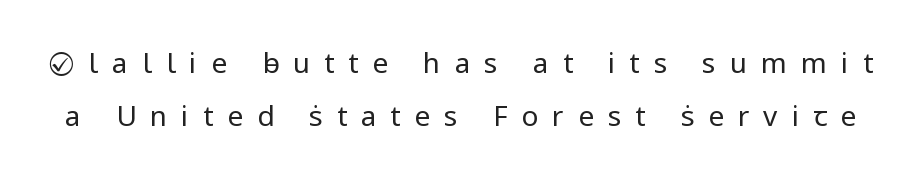
{"serif": "no", "italic": "no", "bold": "no", "weight": "regular", "width": "normal", "stroke_contrast": "low", "x_height": "medium", "monospaced": "no", "underline": "no", "line_spacing_ratio": 1.89, "letter_spacing": "wide", "letter_spacing_em": 0.5, "glyph_px": 28}
